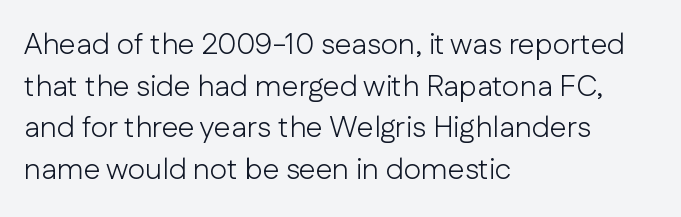
{"serif": "no", "italic": "no", "bold": "no", "weight": "light", "width": "normal", "stroke_contrast": "low", "x_height": "medium", "monospaced": "no", "underline": "no", "align": "left", "line_spacing": "normal", "line_spacing_ratio": 1.39, "letter_spacing": "normal", "letter_spacing_em": 0.0, "glyph_px": 30}
